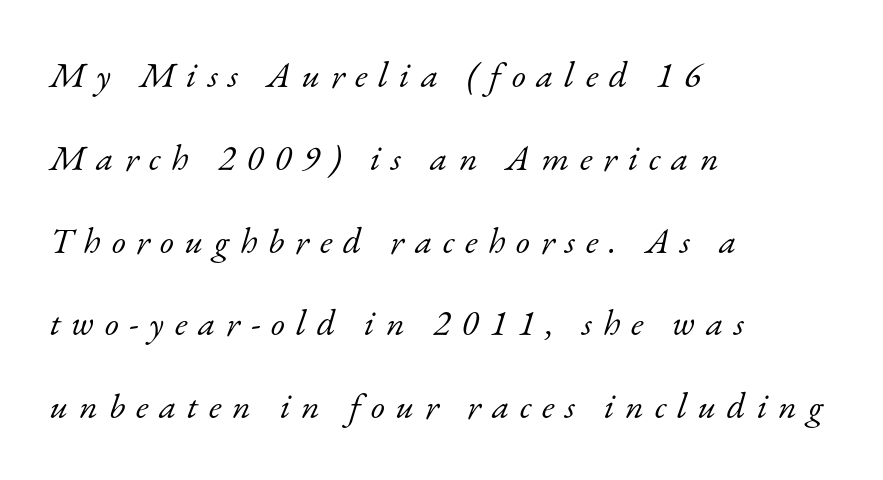
Where is the straight margin? On the left. These lines were composed using italics. In terms of leading, this rendering errs on the spacious side. Display-style spreading of the glyphs; the letterfit is very open. The space directly below the letters is spotless. Stroke thickness stays within the range of a standard reading face or lighter.
